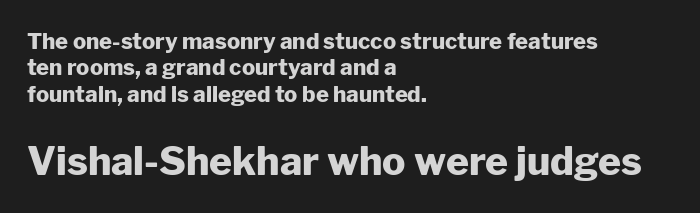
Q: Is the text bold? A: Yes.
Q: Is the text italic (slanted)? A: No, it is upright.
Q: Is the typeface a serif or a sans-serif typeface? A: Sans-serif.
Q: Is the text underlined? A: No.
Q: How is the paragraph aligned? A: Left-aligned.
Q: Is the spacing between letters normal or unusually wide? A: Normal.
Q: Which block of text is set in a larger size, the first (top) or the second (bottom)? A: The second (bottom) one.
Q: Width (condensed, normal, or wide)? A: Normal.
Q: Stroke contrast? A: Low.
Q: x-height? A: Medium.
Q: Monospaced? A: No.
